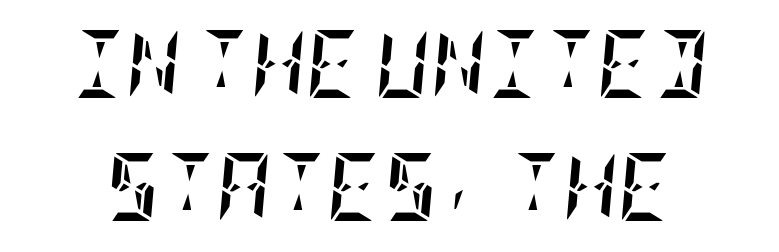
Q: Is the text bold? A: Yes.
Q: Is the text italic (slanted)? A: Yes, it leans right by about 5 degrees.
Q: Is the text underlined? A: No.
Q: Is the spacing between letters normal or unusually wide? A: Normal.
Q: Width (condensed, normal, or wide)? A: Condensed.
Q: Stroke contrast? A: Low.
Q: x-height? A: Large.
